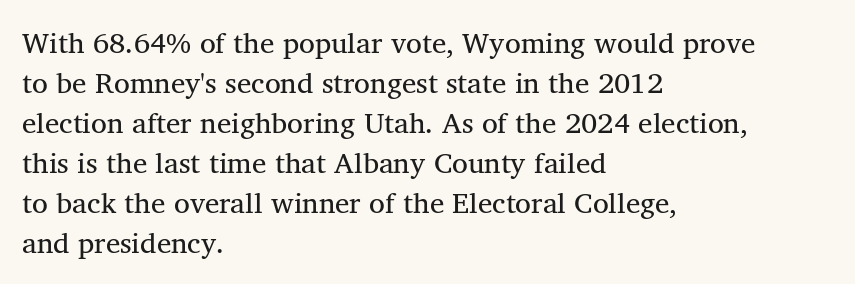
Yep, those are serifs on the letters. Vertical stems look standard width or narrower in stroke. The paragraph shown leans on its left margin. A typesetter would call this proportional, since set widths differ per character. The area under the type is left untouched. Upright lettering throughout.
